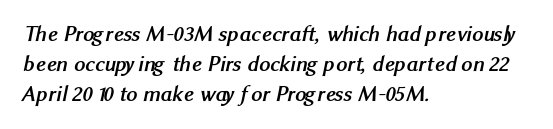
This sample uses plain, unmodified letter spacing. Successive baselines arrive at the customary interval. In terms of weight, the rendering is a true, heavy bold. Beneath every word, the page is bare. Where is the straight margin? On the left.
